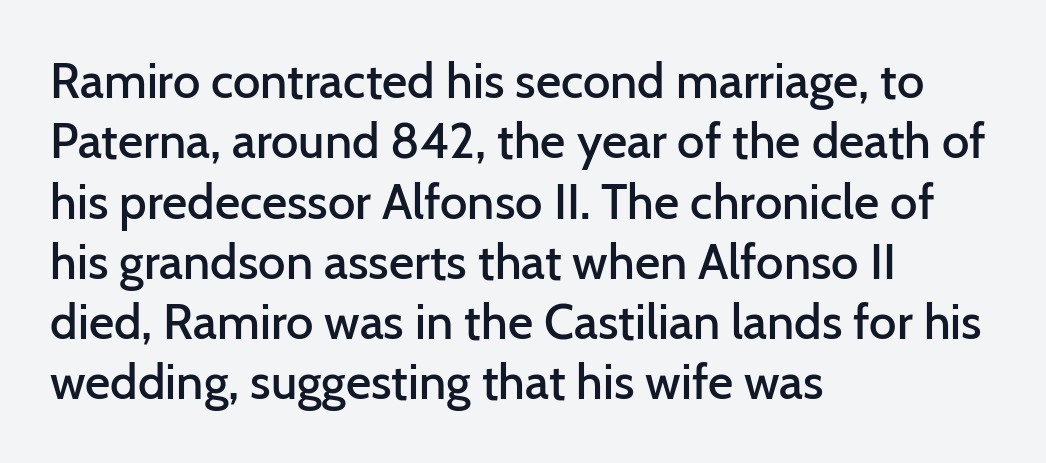
{"serif": "no", "italic": "no", "bold": "semi", "weight": "semibold", "width": "normal", "stroke_contrast": "low", "x_height": "medium", "monospaced": "no", "underline": "no", "align": "left", "line_spacing_ratio": 1.23, "letter_spacing": "normal", "letter_spacing_em": 0.0, "glyph_px": 49}
